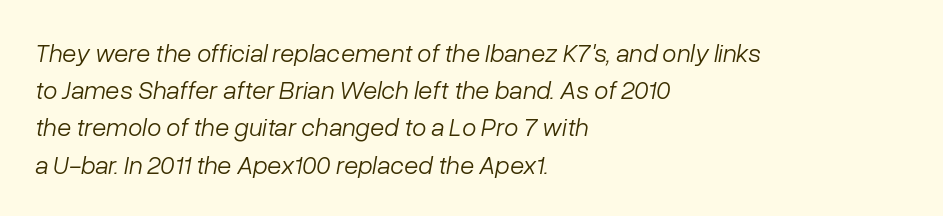
The image shows 26 px text type, italic (leaning right); set left-aligned, normal line spacing (1.43x), normal letter spacing, not underlined.
